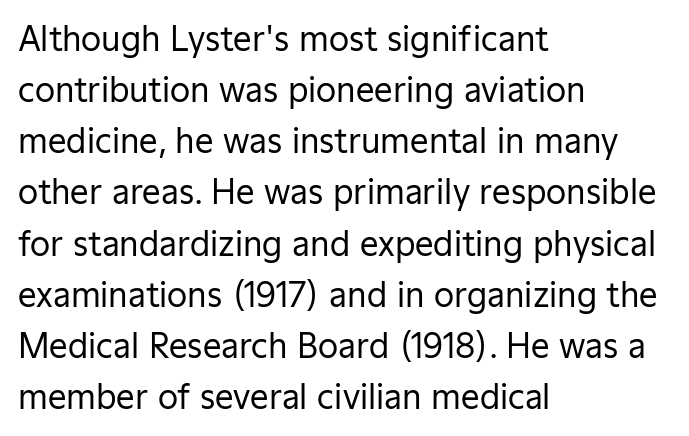
Q: Is the text bold? A: No.
Q: Is the text italic (slanted)? A: No, it is upright.
Q: Is the typeface a serif or a sans-serif typeface? A: Sans-serif.
Q: Is the text underlined? A: No.
Q: How is the paragraph aligned? A: Left-aligned.
Q: Is the spacing between letters normal or unusually wide? A: Normal.
Q: Is the spacing between lines tight, normal or loose? A: Normal.
Q: Width (condensed, normal, or wide)? A: Normal.
Q: Stroke contrast? A: Low.
Q: x-height? A: Medium.
Q: Monospaced? A: No.
